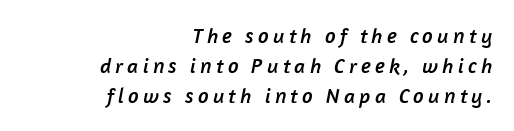
{"underline": "no", "align": "right", "line_spacing": "normal", "line_spacing_ratio": 1.44, "letter_spacing": "wide", "letter_spacing_em": 0.2, "glyph_px": 21}
